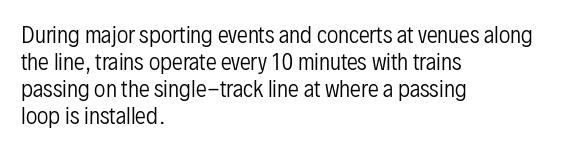
{"italic": "no", "bold": "no", "underline": "no", "align": "left", "line_spacing_ratio": 1.23, "letter_spacing": "normal", "letter_spacing_em": 0.0, "glyph_px": 22}
